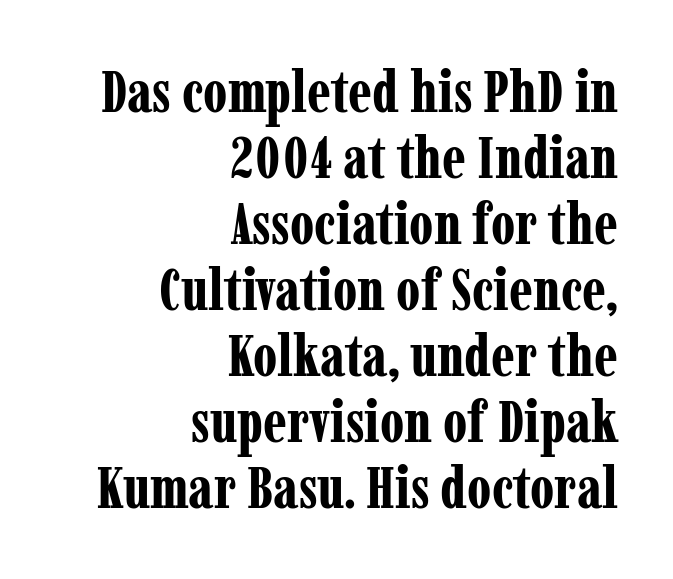
The image shows 59 px bold, condensed serif type, upright; set right-aligned, tight line spacing (1.12x), normal letter spacing, not underlined; low stroke contrast and a medium x-height.
